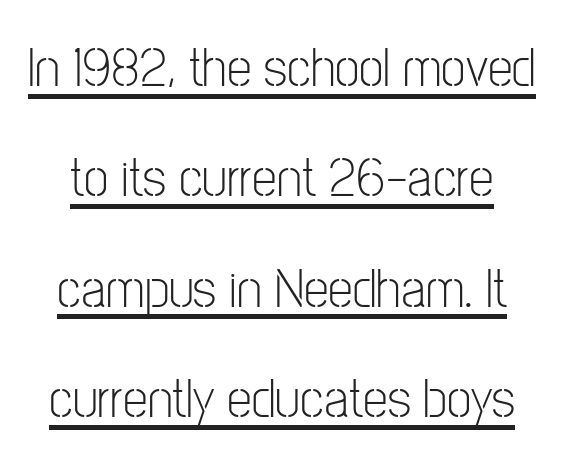
Q: Is the text bold? A: No.
Q: Is the text italic (slanted)? A: No, it is upright.
Q: Is the typeface a serif or a sans-serif typeface? A: Sans-serif.
Q: Is the text underlined? A: Yes.
Q: Is the spacing between letters normal or unusually wide? A: Normal.
Q: Is the spacing between lines tight, normal or loose? A: Loose.
Q: Width (condensed, normal, or wide)? A: Condensed.
Q: Stroke contrast? A: Low.
Q: x-height? A: Medium.
Q: Monospaced? A: No.
